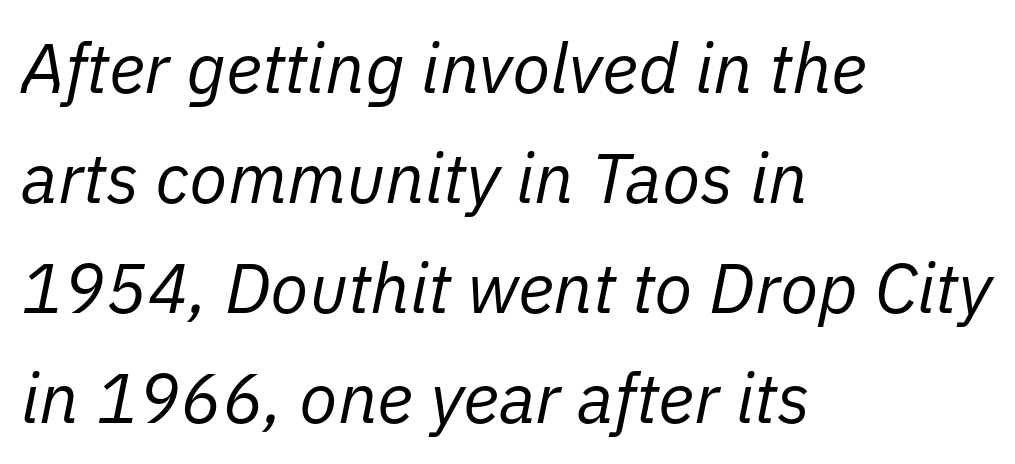
{"italic": "yes", "lean": "right", "slant_degrees": 11, "bold": "no", "weight": "regular", "width": "normal", "stroke_contrast": "low", "x_height": "medium", "monospaced": "no", "underline": "no", "align": "left", "line_spacing": "normal", "line_spacing_ratio": 1.57, "letter_spacing": "normal", "letter_spacing_em": 0.0, "glyph_px": 70}
